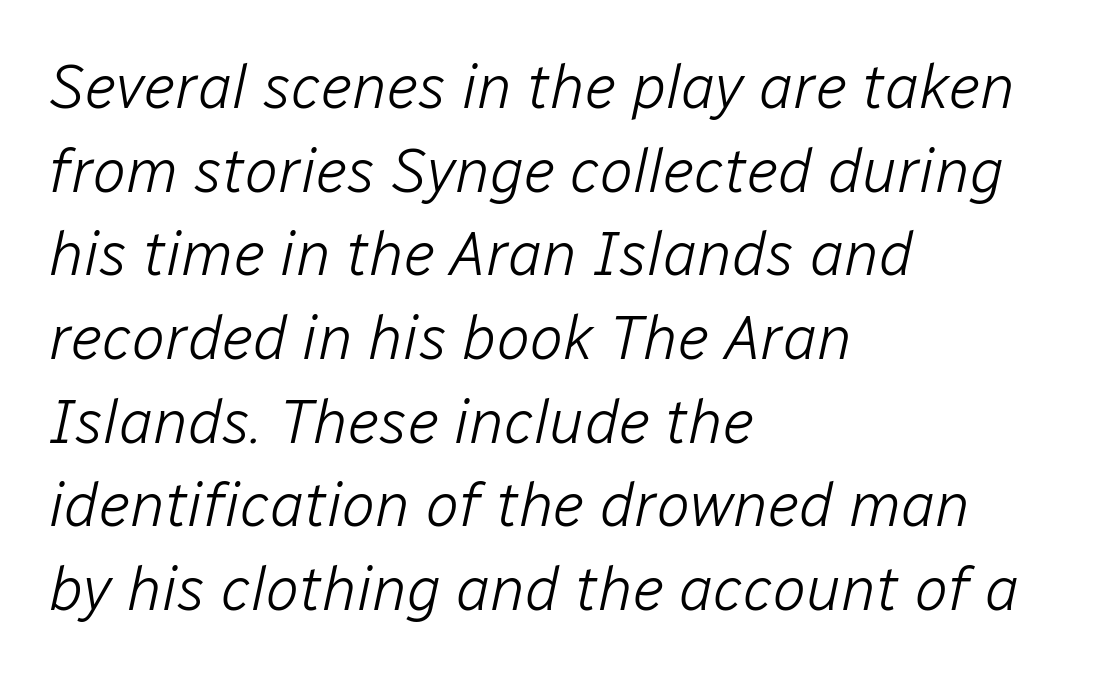
The image shows 62 px light type, italic (leaning right); set left-aligned, normal line spacing (1.35x), normal letter spacing, not underlined; low stroke contrast and a medium x-height.
